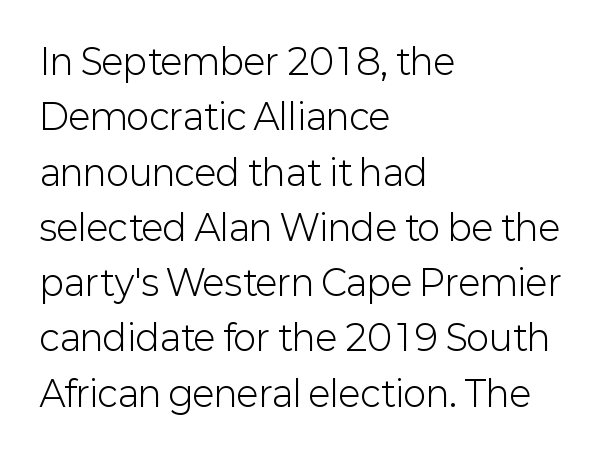
The image shows 35 px light sans-serif type, upright; set left-aligned, normal line spacing (1.58x), normal letter spacing, not underlined; low stroke contrast and a medium x-height.
